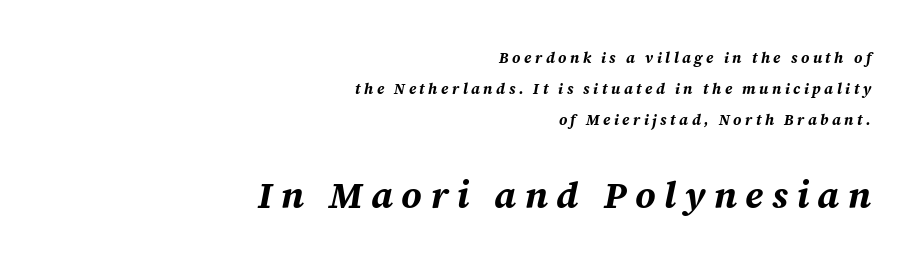
Q: Is the text bold? A: Yes.
Q: Is the text italic (slanted)? A: Yes, it leans right by about 12 degrees.
Q: Is the text underlined? A: No.
Q: How is the paragraph aligned? A: Right-aligned.
Q: Is the spacing between letters normal or unusually wide? A: Unusually wide.
Q: Is the spacing between lines tight, normal or loose? A: Loose.
Q: Which block of text is set in a larger size, the first (top) or the second (bottom)? A: The second (bottom) one.
Q: Width (condensed, normal, or wide)? A: Normal.
Q: Stroke contrast? A: Medium.
Q: x-height? A: Medium.
Q: Monospaced? A: No.
